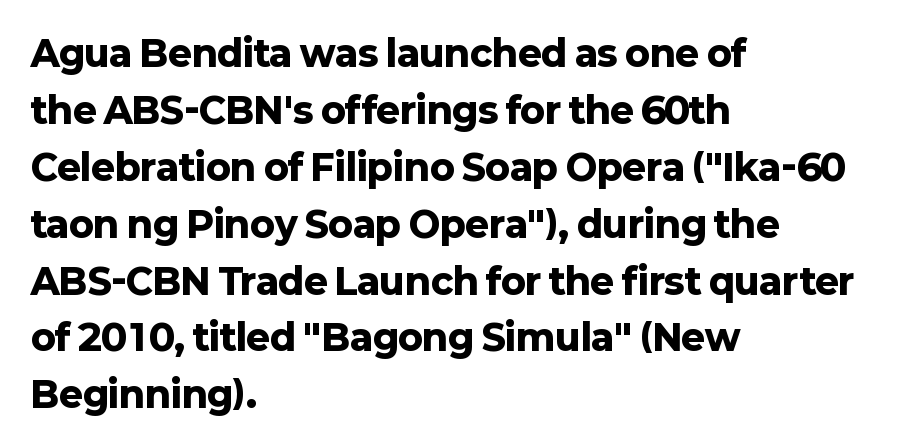
The image shows 36 px heavy sans-serif type, upright; set left-aligned, normal line spacing (1.58x), normal letter spacing, not underlined; low stroke contrast and a medium x-height.
